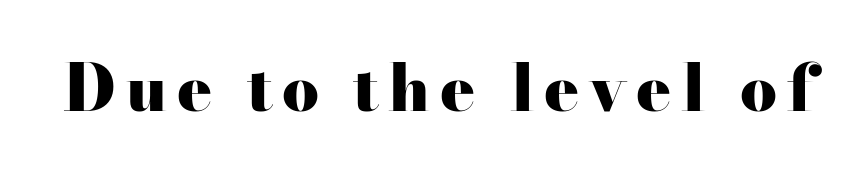
Q: Is the text bold? A: Yes.
Q: Is the text italic (slanted)? A: No, it is upright.
Q: Is the typeface a serif or a sans-serif typeface? A: Serif.
Q: Is the text underlined? A: No.
Q: Width (condensed, normal, or wide)? A: Wide.
Q: Stroke contrast? A: High.
Q: x-height? A: Small.
Q: Monospaced? A: No.
